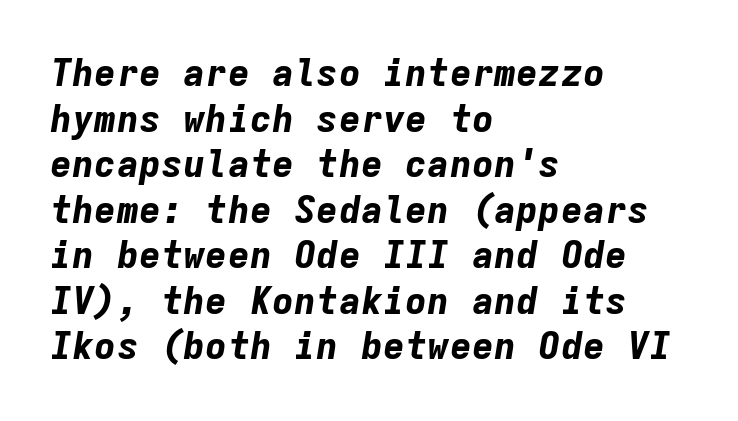
Each letter, wide or thin by design, is forced into the same width here. Characters follow at the spacing the type designer built in. Students, this is bold: see how much ink each stroke carries. A clean baseline with only descenders dipping below it. The typography opts for an oblique posture over an upright one.
